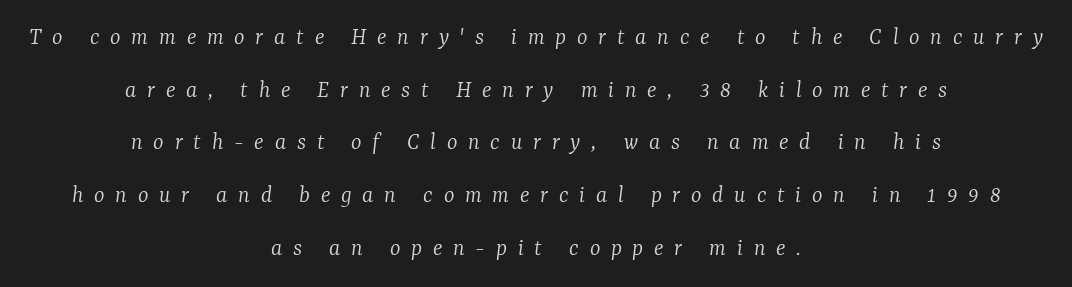
Q: Is the text bold? A: No.
Q: Is the text italic (slanted)? A: Yes, it leans right by about 7 degrees.
Q: Is the text underlined? A: No.
Q: How is the paragraph aligned? A: Centered.
Q: Is the spacing between letters normal or unusually wide? A: Unusually wide.
Q: Is the spacing between lines tight, normal or loose? A: Loose.
